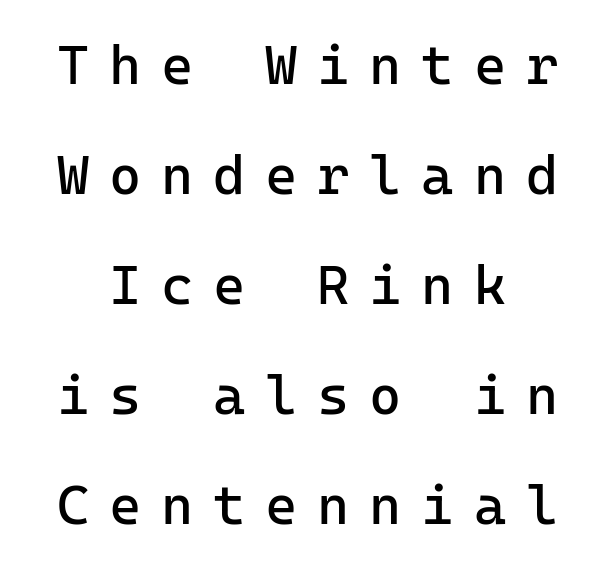
The passage shown is typed in a monospace face where columns stay perfectly aligned. The strokes are not fattened; the text isn't bold. Serifs: no, the terminals of the letterforms are clean. This sample uses expanded letter spacing, leaving extra air between glyphs. Ascenders rise straight up at ninety degrees. The words here are not underlined.
